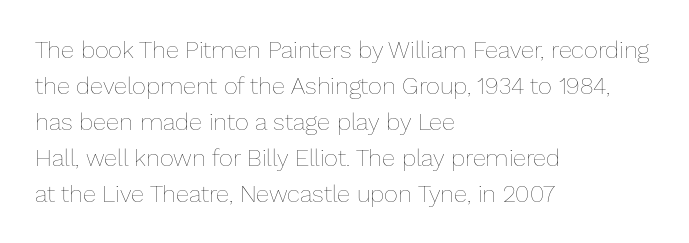
There is no visible air inserted between adjacent glyphs. The rendering anchors every line to the left-hand side. Counters stay open thanks to moderate or lighter strokes. Is there much room between lines? A standard amount, neither cramped nor airy. Type without underlining.
